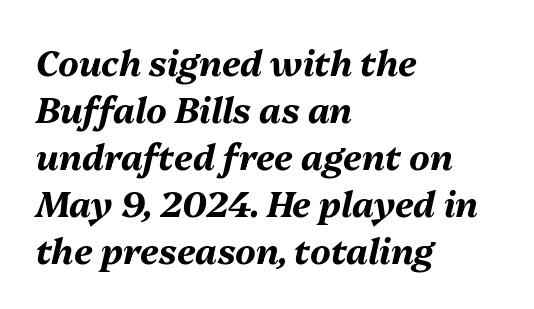
Q: Is the text bold? A: Yes.
Q: Is the text italic (slanted)? A: Yes, it leans right by about 13 degrees.
Q: Is the text underlined? A: No.
Q: How is the paragraph aligned? A: Left-aligned.
Q: Is the spacing between letters normal or unusually wide? A: Normal.
Q: Is the spacing between lines tight, normal or loose? A: Normal.
Q: Width (condensed, normal, or wide)? A: Normal.
Q: Stroke contrast? A: Medium.
Q: x-height? A: Medium.
Q: Monospaced? A: No.
